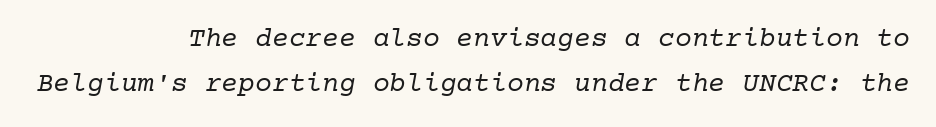
Q: Is the text bold? A: No.
Q: Is the typeface a serif or a sans-serif typeface? A: Serif.
Q: Is the text underlined? A: No.
Q: How is the paragraph aligned? A: Right-aligned.
Q: Is the spacing between letters normal or unusually wide? A: Normal.
Q: Is the spacing between lines tight, normal or loose? A: Normal.
Q: Width (condensed, normal, or wide)? A: Normal.
Q: Stroke contrast? A: Low.
Q: x-height? A: Medium.
Q: Monospaced? A: Yes.
